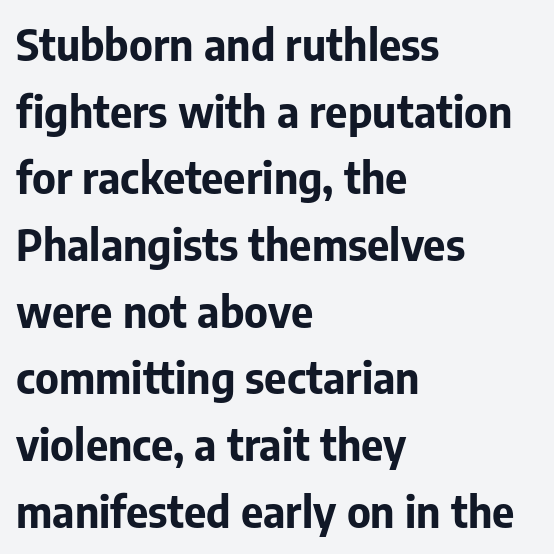
The image shows 43 px bold sans-serif type, upright; set left-aligned, normal line spacing (1.55x), normal letter spacing, not underlined; low stroke contrast and a medium x-height.
